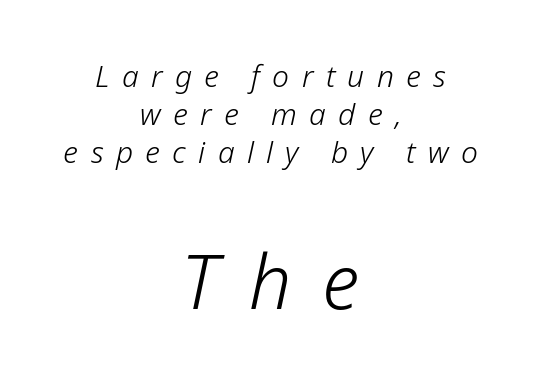
Q: Is the text bold? A: No.
Q: Is the text italic (slanted)? A: Yes, it leans right by about 12 degrees.
Q: Is the text underlined? A: No.
Q: How is the paragraph aligned? A: Centered.
Q: Is the spacing between letters normal or unusually wide? A: Unusually wide.
Q: Is the spacing between lines tight, normal or loose? A: Normal.
Q: Which block of text is set in a larger size, the first (top) or the second (bottom)? A: The second (bottom) one.
Q: Width (condensed, normal, or wide)? A: Normal.
Q: Stroke contrast? A: Low.
Q: x-height? A: Medium.
Q: Monospaced? A: No.
